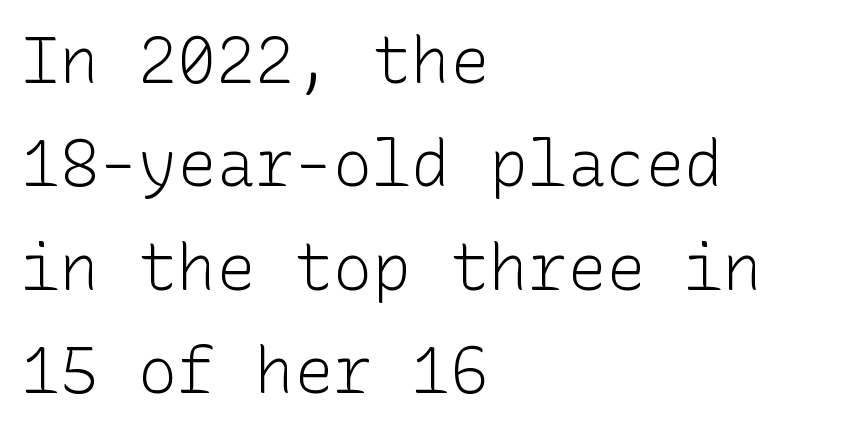
{"serif": "no", "italic": "no", "bold": "no", "weight": "light", "width": "normal", "stroke_contrast": "low", "x_height": "medium", "underline": "no", "align": "left", "line_spacing": "normal", "line_spacing_ratio": 1.59, "letter_spacing": "normal", "letter_spacing_em": 0.0, "glyph_px": 65}
